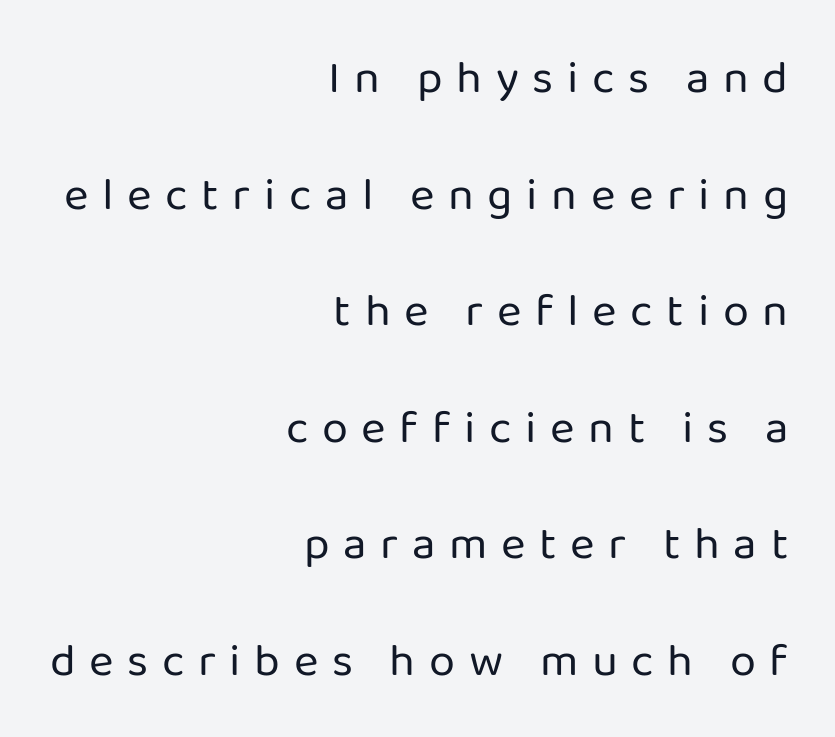
{"serif": "no", "italic": "no", "bold": "no", "weight": "regular", "width": "normal", "stroke_contrast": "low", "x_height": "medium", "monospaced": "no", "underline": "no", "align": "right", "line_spacing": "loose", "line_spacing_ratio": 2.48, "letter_spacing": "wide", "letter_spacing_em": 0.29, "glyph_px": 47}
